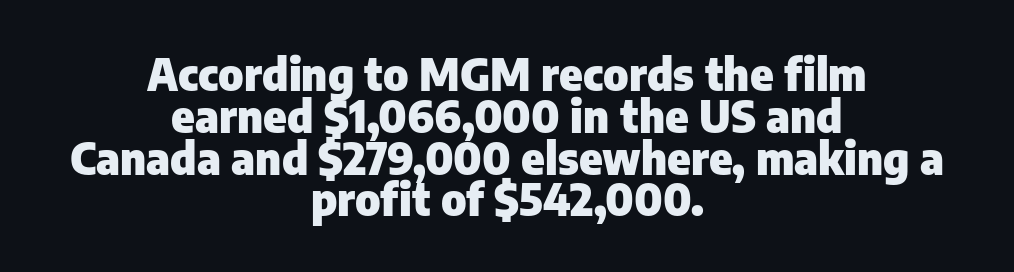
Has an underline been added? It has not. Stroke terminals: plain, sans-serif. Here the glyphs are tracked normally, forming tight word shapes. The setting favours the middle, as headings and verse often do.
